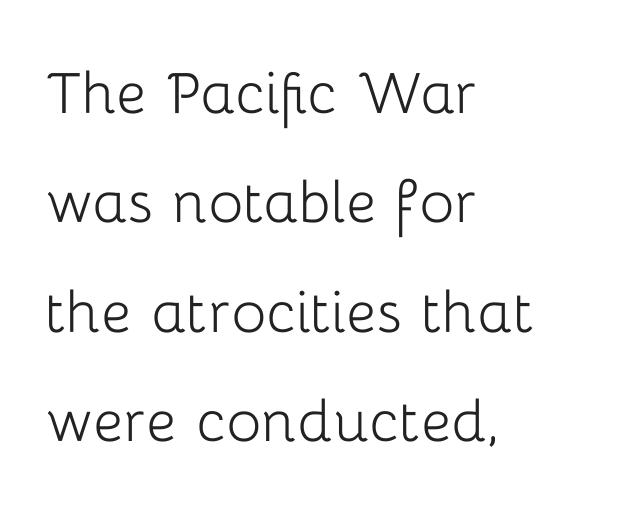
The letters advance in unequal steps, a hallmark of proportional type. This reads as an unemphasized weight, regular at the heaviest. The designer left line spacing at the default. The lettering holds an erect, upright posture throughout. Underlining? Definitely not there. The setting favours the left margin, as ordinary paragraphs usually do.
